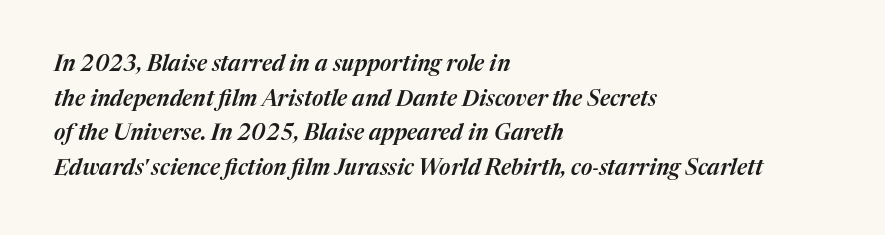
Posture: slanted. Every row of glyphs begins at an identical x-position on the left. The words here are not underlined. Nothing unusual about the tracking: characters are spaced as the font intends. Horizontal bands of white between lines are of average thickness.
